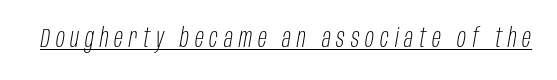
Q: Is the text bold? A: No.
Q: Is the text italic (slanted)? A: Yes, it leans right by about 10 degrees.
Q: Is the text underlined? A: Yes.
Q: Is the spacing between letters normal or unusually wide? A: Unusually wide.
